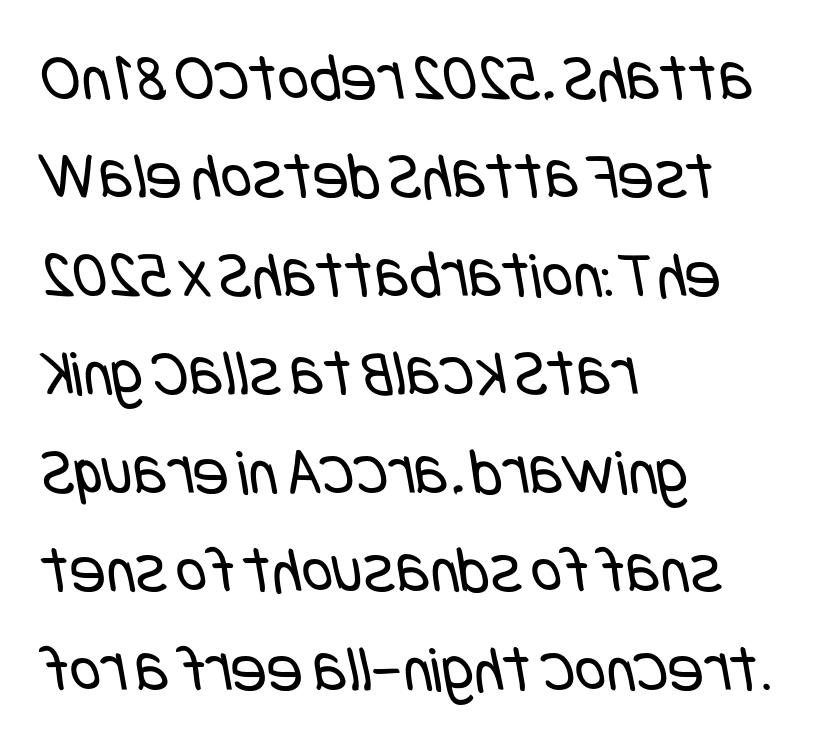
Q: Is the text bold? A: No.
Q: Is the typeface a serif or a sans-serif typeface? A: Sans-serif.
Q: Is the text underlined? A: No.
Q: How is the paragraph aligned? A: Left-aligned.
Q: Is the spacing between letters normal or unusually wide? A: Normal.
Q: Is the spacing between lines tight, normal or loose? A: Normal.
Q: Width (condensed, normal, or wide)? A: Condensed.
Q: Stroke contrast? A: Low.
Q: x-height? A: Large.
